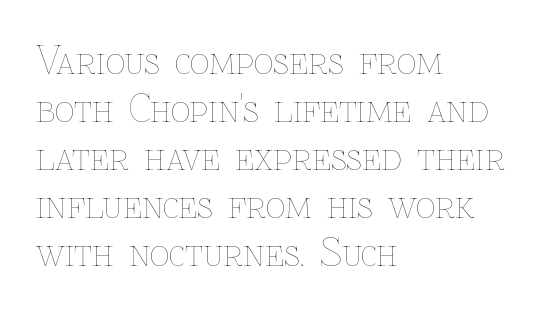
{"italic": "no", "bold": "no", "weight": "thin", "width": "normal", "stroke_contrast": "low", "x_height": "medium", "monospaced": "no", "underline": "no", "align": "left", "line_spacing": "normal", "line_spacing_ratio": 1.26, "letter_spacing": "normal", "letter_spacing_em": 0.0, "glyph_px": 38}
